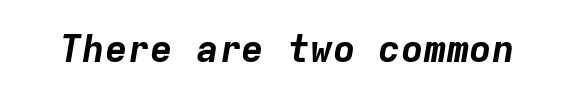
{"italic": "yes", "lean": "right", "slant_degrees": 9, "bold": "yes", "weight": "bold", "width": "normal", "stroke_contrast": "low", "x_height": "medium", "monospaced": "yes", "underline": "no", "letter_spacing": "normal", "letter_spacing_em": 0.0, "glyph_px": 38}
